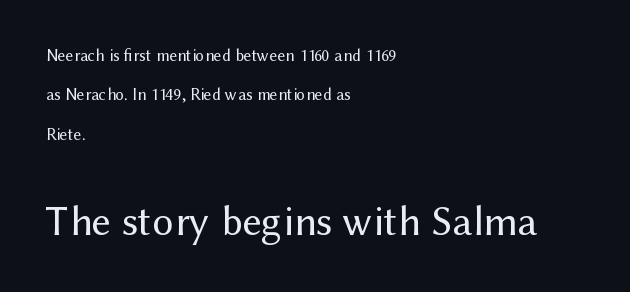
Q: Is the text bold? A: No.
Q: Is the text italic (slanted)? A: No, it is upright.
Q: Is the typeface a serif or a sans-serif typeface? A: Sans-serif.
Q: Is the text underlined? A: No.
Q: How is the paragraph aligned? A: Left-aligned.
Q: Is the spacing between letters normal or unusually wide? A: Normal.
Q: Is the spacing between lines tight, normal or loose? A: Loose.
Q: Which block of text is set in a larger size, the first (top) or the second (bottom)? A: The second (bottom) one.
Q: Width (condensed, normal, or wide)? A: Normal.
Q: Stroke contrast? A: Medium.
Q: x-height? A: Medium.
Q: Monospaced? A: No.
